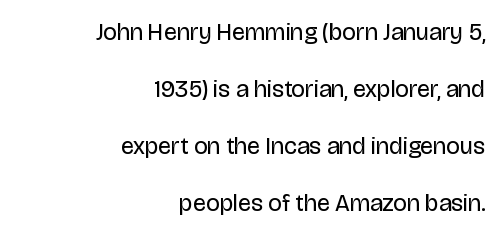
The image shows 24 px text type, upright; set right-aligned, loose line spacing (2.38x), normal letter spacing, not underlined.
